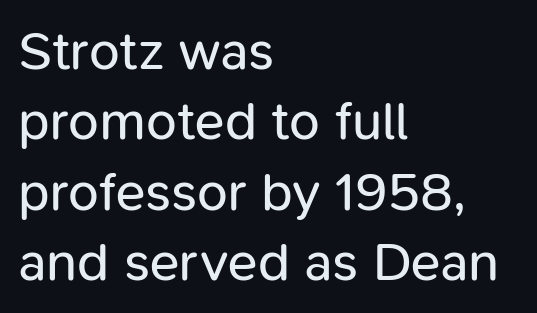
The words here are not underlined. Rendered with straight, roman letterforms. No heavy texture on the line: the type isn't bold. The rendering keeps characters at their native spacing.
